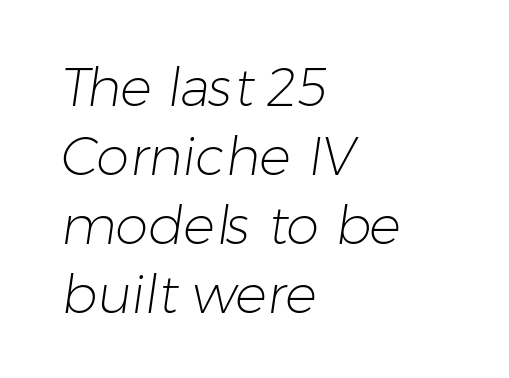
Looks like regular typesetting: each glyph gets only the width it needs. Where is the straight margin? On the left. Descenders are the only things crossing below the line. Nobody touched the tracking dial on this one. The leading is moderate, giving the passage an even texture. The cut favours lightness, reaching ordinary text weight at its darkest.
